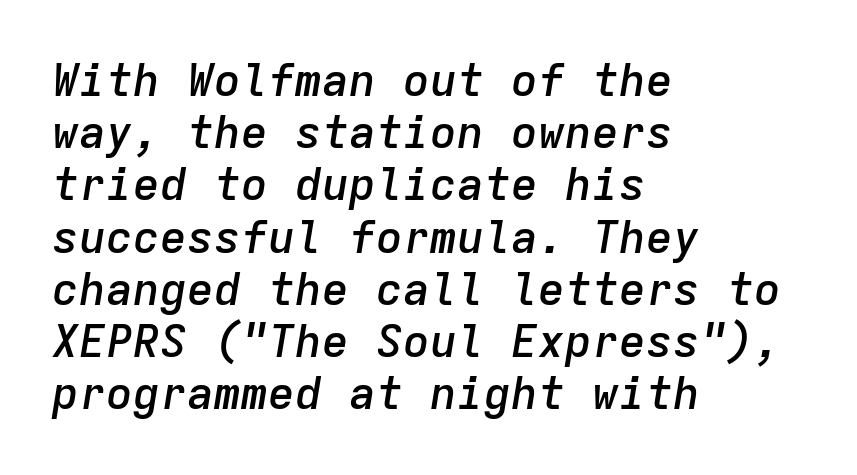
Rule under the text: the space is simply empty. A typesetter would call this monospace, since all characters share one set width. The font is running at a semibold setting, under full bold. The gaps between neighbouring characters are ordinary and unremarkable. Casual observation: everything's shoved over to the left. Yep, that's italic — everything's leaning.
